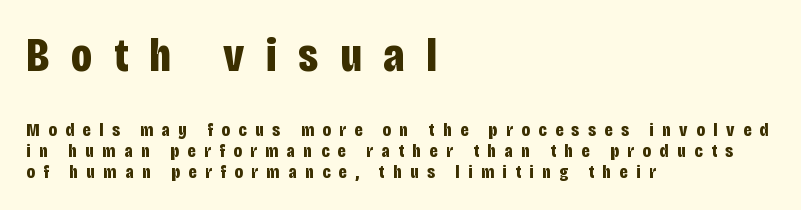
Descender tails drop into unmarked territory. The rendering shrinks the type as you move from the upper chunk to the lower. Weight check: bold — yes, fully. Typographically, this falls in the sans-serif category. This rendering widens character spacing well past its baseline value.
